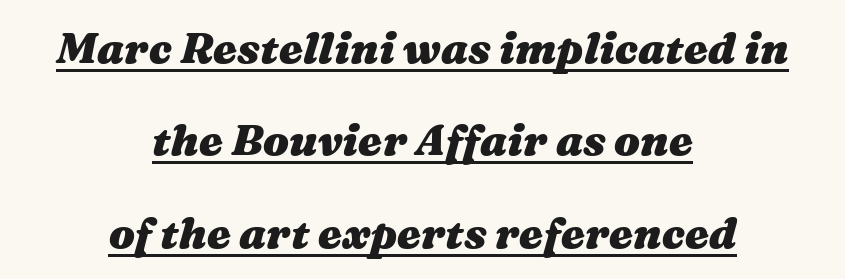
{"italic": "yes", "lean": "right", "slant_degrees": 16, "bold": "yes", "weight": "heavy", "width": "wide", "stroke_contrast": "medium", "x_height": "medium", "monospaced": "no", "underline": "yes", "align": "center", "line_spacing": "loose", "line_spacing_ratio": 2.15, "letter_spacing": "normal", "letter_spacing_em": 0.0, "glyph_px": 43}
